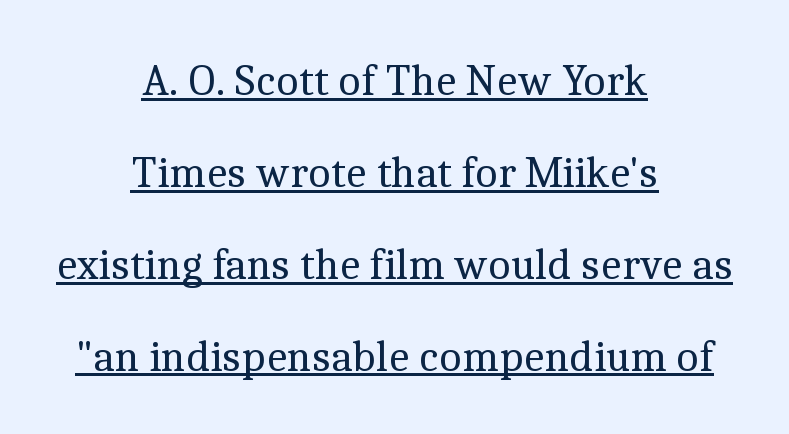
Q: Is the text bold? A: No.
Q: Is the text italic (slanted)? A: No, it is upright.
Q: Is the typeface a serif or a sans-serif typeface? A: Serif.
Q: Is the text underlined? A: Yes.
Q: How is the paragraph aligned? A: Centered.
Q: Is the spacing between letters normal or unusually wide? A: Normal.
Q: Is the spacing between lines tight, normal or loose? A: Loose.
Q: Width (condensed, normal, or wide)? A: Normal.
Q: x-height? A: Medium.
Q: Monospaced? A: No.
